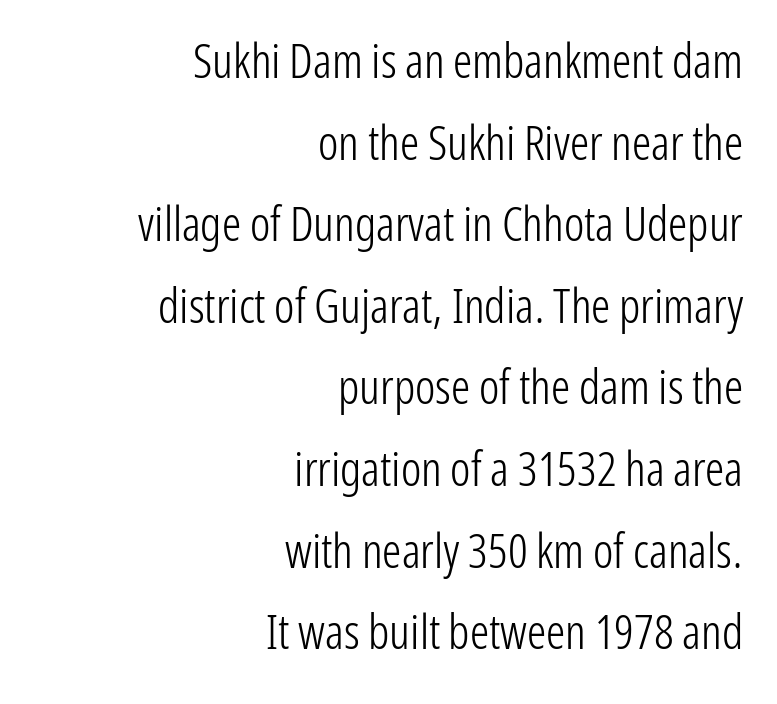
{"serif": "no", "italic": "no", "bold": "no", "weight": "light", "width": "condensed", "stroke_contrast": "low", "x_height": "medium", "monospaced": "no", "underline": "no", "align": "right", "line_spacing": "normal", "line_spacing_ratio": 1.7, "letter_spacing": "normal", "letter_spacing_em": 0.0, "glyph_px": 48}
